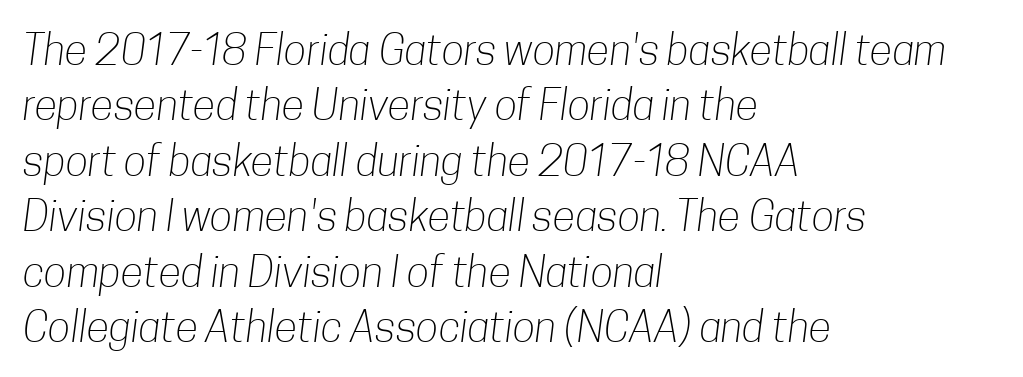
Q: Is the text bold? A: No.
Q: Is the typeface a serif or a sans-serif typeface? A: Sans-serif.
Q: Is the text underlined? A: No.
Q: How is the paragraph aligned? A: Left-aligned.
Q: Is the spacing between letters normal or unusually wide? A: Normal.
Q: Is the spacing between lines tight, normal or loose? A: Normal.
Q: Width (condensed, normal, or wide)? A: Condensed.
Q: Stroke contrast? A: Low.
Q: x-height? A: Medium.
Q: Monospaced? A: No.
